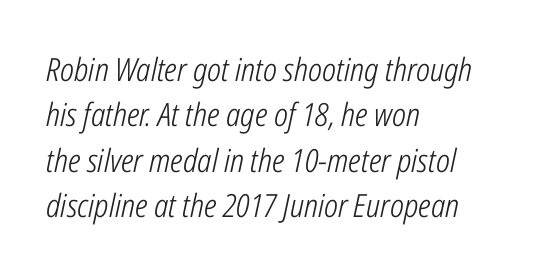
{"italic": "yes", "lean": "right", "slant_degrees": 12, "bold": "no", "weight": "light", "width": "condensed", "stroke_contrast": "low", "x_height": "medium", "monospaced": "no", "underline": "no", "align": "left", "line_spacing": "normal", "line_spacing_ratio": 1.42, "letter_spacing": "normal", "letter_spacing_em": 0.0, "glyph_px": 32}
